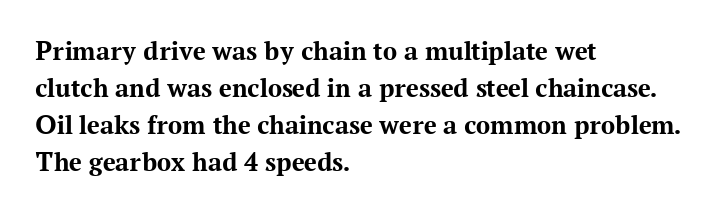
Lines of text with bare space underneath. The rendering uses natural spacing where letterforms have individual widths. Layout note: lines flush left. This sample uses plain, unmodified letter spacing. The rows are spaced the way most documents space them. Unlike italic type, these characters show no tilt at all.
